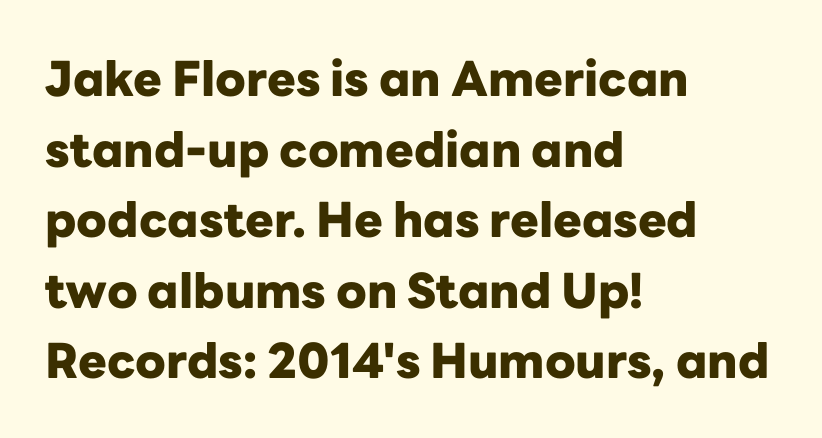
{"serif": "no", "italic": "no", "bold": "yes", "weight": "heavy", "width": "normal", "stroke_contrast": "low", "x_height": "medium", "monospaced": "no", "underline": "no", "align": "left", "line_spacing": "normal", "line_spacing_ratio": 1.47, "letter_spacing": "normal", "letter_spacing_em": 0.0, "glyph_px": 48}
